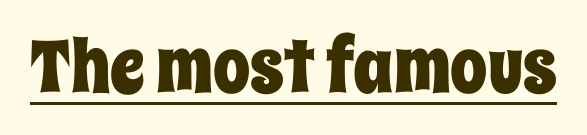
{"italic": "no", "width": "condensed", "stroke_contrast": "low", "x_height": "large", "monospaced": "no", "underline": "yes", "letter_spacing": "normal", "letter_spacing_em": 0.0, "glyph_px": 74}
